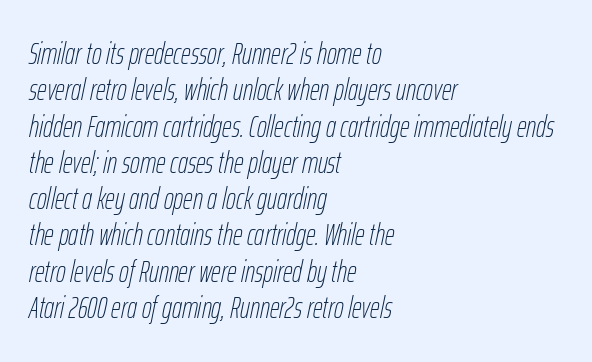
Q: Is the text bold? A: No.
Q: Is the text italic (slanted)? A: Yes, it leans right by about 12 degrees.
Q: Is the text underlined? A: No.
Q: How is the paragraph aligned? A: Left-aligned.
Q: Is the spacing between letters normal or unusually wide? A: Normal.
Q: Width (condensed, normal, or wide)? A: Condensed.
Q: Stroke contrast? A: Low.
Q: x-height? A: Medium.
Q: Monospaced? A: No.
